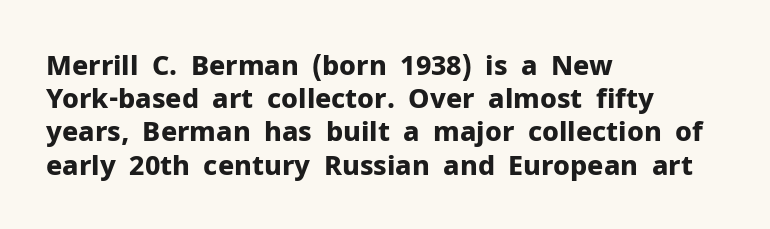
There is no visible air inserted between adjacent glyphs. In terms of weight, the rendering is a true, heavy bold. Visually the block forms a straight wall on the left and a jagged coastline on the right. Lines of text with bare space underneath. If you drew a line through each stem, it would be perfectly vertical.
